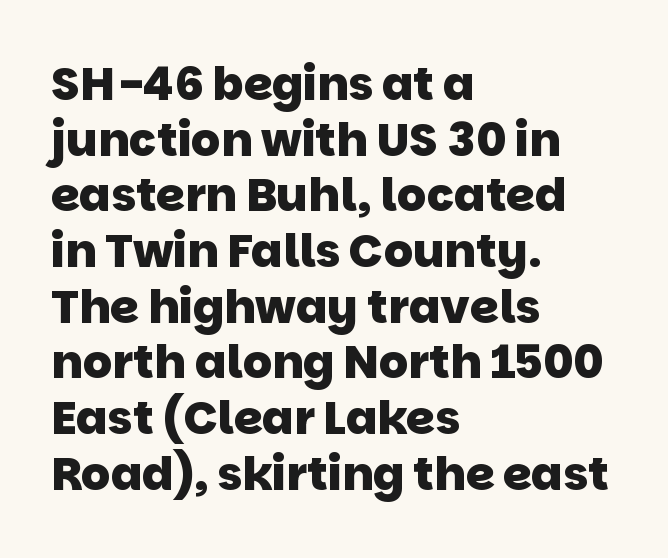
{"serif": "no", "bold": "yes", "weight": "heavy", "width": "normal", "stroke_contrast": "low", "x_height": "large", "monospaced": "no", "underline": "no", "align": "left", "line_spacing_ratio": 1.21, "letter_spacing": "normal", "letter_spacing_em": 0.0, "glyph_px": 46}
